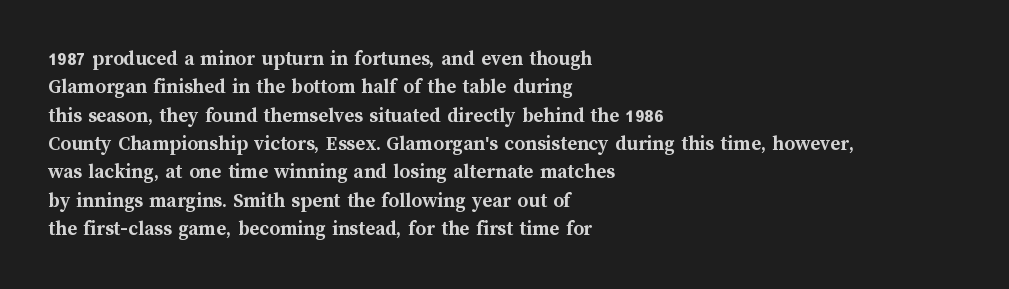
The image shows 21 px bold type, upright; set left-aligned, normal line spacing (1.35x), normal letter spacing, not underlined.
